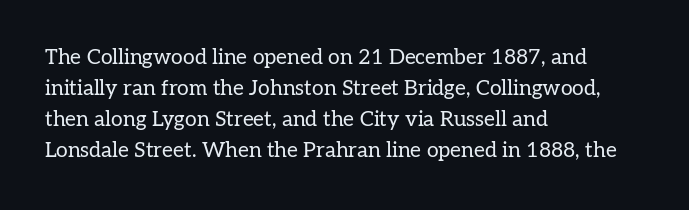
Q: Is the text bold? A: No.
Q: Is the text italic (slanted)? A: No, it is upright.
Q: Is the text underlined? A: No.
Q: How is the paragraph aligned? A: Left-aligned.
Q: Is the spacing between letters normal or unusually wide? A: Normal.
Q: Is the spacing between lines tight, normal or loose? A: Normal.
